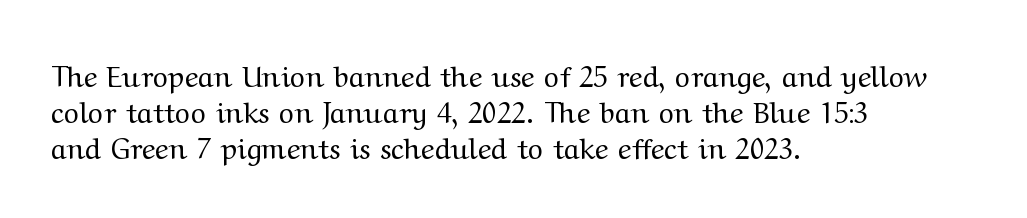
{"serif": "yes", "italic": "no", "bold": "no", "weight": "regular", "width": "wide", "stroke_contrast": "medium", "x_height": "medium", "monospaced": "no", "underline": "no", "align": "left", "line_spacing_ratio": 1.24, "letter_spacing": "normal", "letter_spacing_em": 0.0, "glyph_px": 29}
